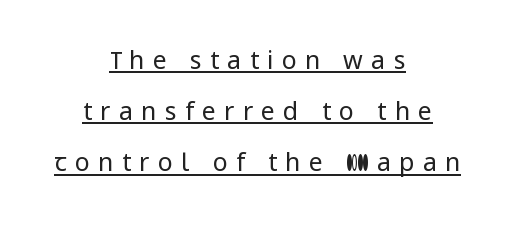
{"italic": "no", "bold": "no", "underline": "yes", "align": "center", "line_spacing": "loose", "line_spacing_ratio": 2.05, "letter_spacing": "wide", "letter_spacing_em": 0.33, "glyph_px": 25}
